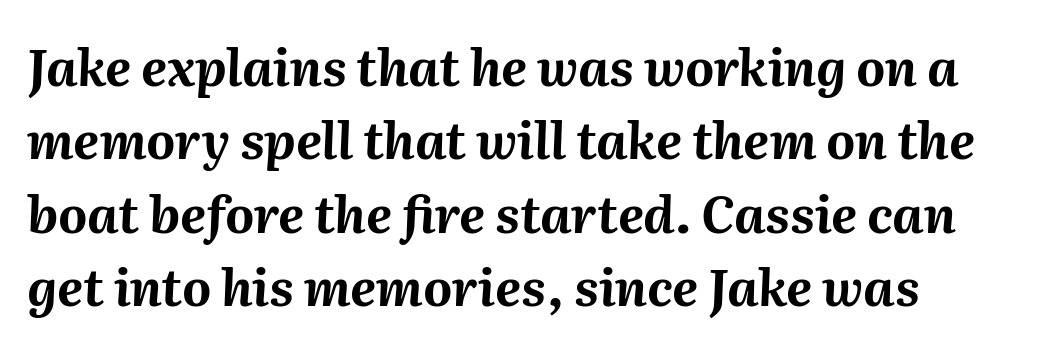
{"italic": "yes", "lean": "right", "slant_degrees": 2, "bold": "yes", "weight": "bold", "width": "normal", "stroke_contrast": "medium", "x_height": "medium", "monospaced": "no", "underline": "no", "line_spacing": "normal", "line_spacing_ratio": 1.47, "letter_spacing": "normal", "letter_spacing_em": 0.0, "glyph_px": 50}
